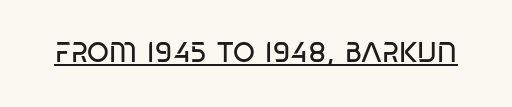
Spacing verdict: proportional, widths tailored to each character. How are the letters spaced? Ordinarily, with no added tracking. Letters have the restrained weight of plain body copy at most. To sum up the face: it is a sans, with no serifs.
